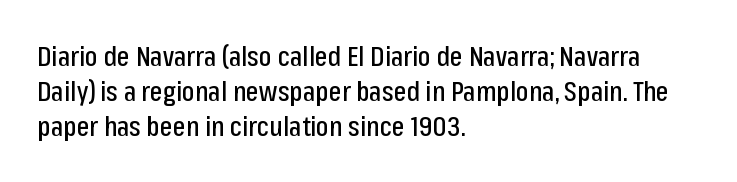
Q: Is the text italic (slanted)? A: No, it is upright.
Q: Is the text underlined? A: No.
Q: How is the paragraph aligned? A: Left-aligned.
Q: Is the spacing between letters normal or unusually wide? A: Normal.
Q: Is the spacing between lines tight, normal or loose? A: Normal.
